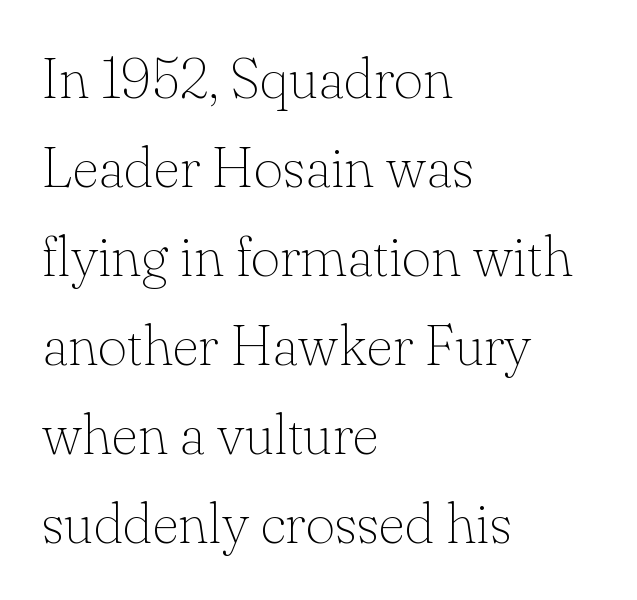
Q: Is the text bold? A: No.
Q: Is the text italic (slanted)? A: No, it is upright.
Q: Is the typeface a serif or a sans-serif typeface? A: Serif.
Q: Is the text underlined? A: No.
Q: How is the paragraph aligned? A: Left-aligned.
Q: Is the spacing between letters normal or unusually wide? A: Normal.
Q: Is the spacing between lines tight, normal or loose? A: Normal.
Q: Width (condensed, normal, or wide)? A: Normal.
Q: Stroke contrast? A: Low.
Q: x-height? A: Small.
Q: Monospaced? A: No.
